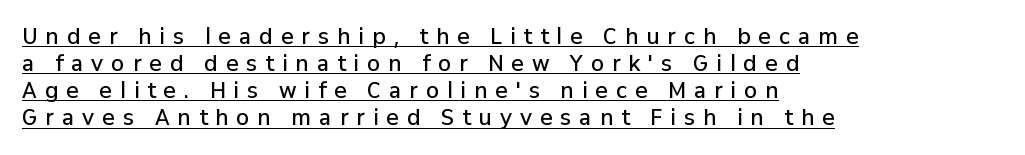
Strokes here are thickened, but only to semibold level. The string is rendered with underlining switched on. Horizontally, the lines are justified to the leading edge only. Short note: letters widely spaced.
